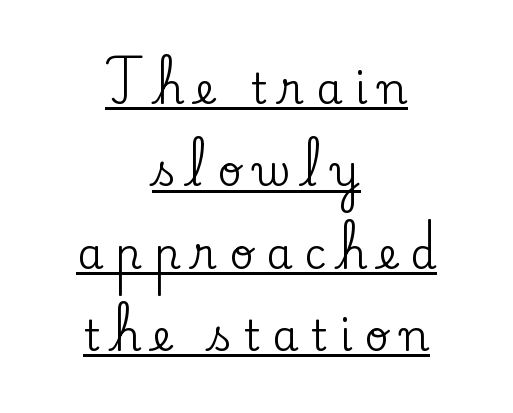
{"serif": "yes", "italic": "no", "width": "normal", "stroke_contrast": "low", "x_height": "small", "monospaced": "no", "underline": "yes", "align": "center", "line_spacing": "loose", "line_spacing_ratio": 1.96, "letter_spacing": "wide", "letter_spacing_em": 0.29, "glyph_px": 42}
